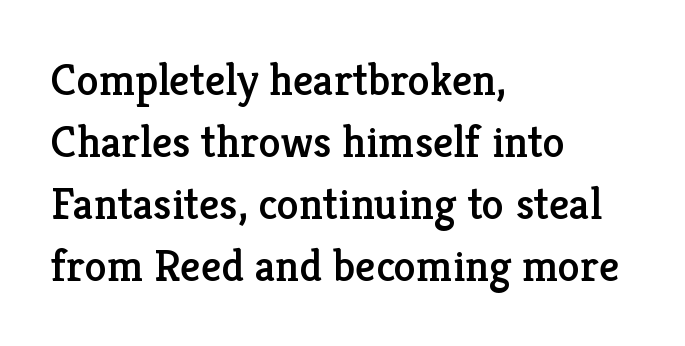
{"serif": "yes", "italic": "no", "width": "normal", "stroke_contrast": "low", "x_height": "medium", "monospaced": "no", "underline": "no", "align": "left", "line_spacing": "normal", "line_spacing_ratio": 1.38, "letter_spacing": "normal", "letter_spacing_em": 0.0, "glyph_px": 45}
